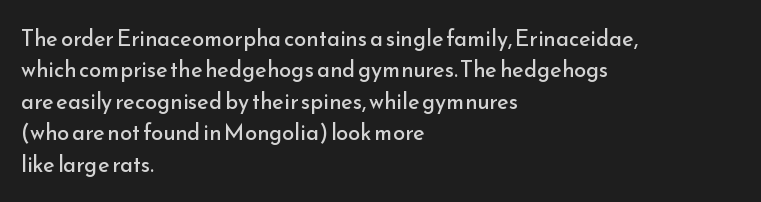
{"italic": "no", "bold": "no", "underline": "no", "align": "left", "line_spacing": "normal", "line_spacing_ratio": 1.43, "letter_spacing": "normal", "letter_spacing_em": 0.0, "glyph_px": 22}
